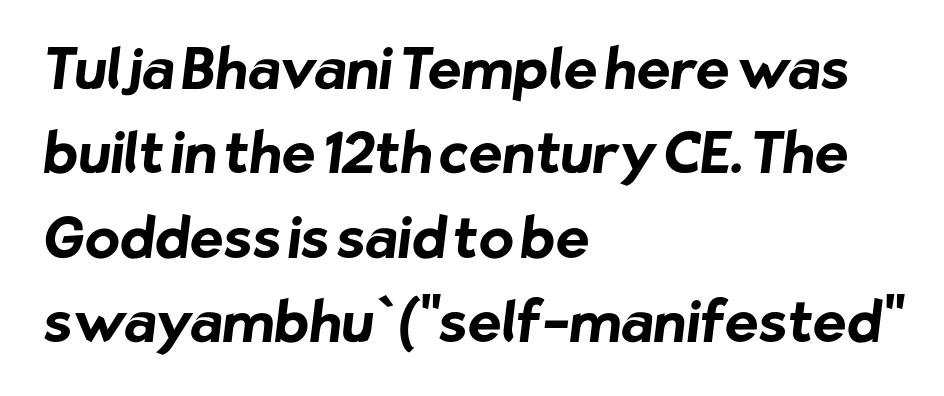
The image shows 57 px bold sans-serif type; set left-aligned, normal line spacing (1.48x), normal letter spacing, not underlined; low stroke contrast and a medium x-height.
